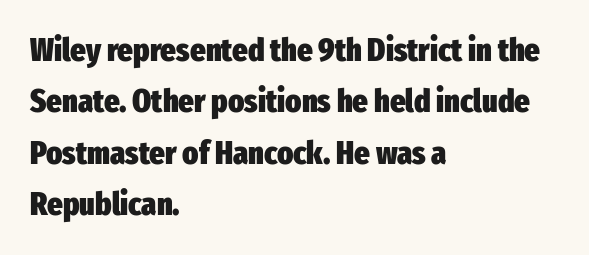
Letter spacing: default. A typesetter would call this leading conventional body-copy spacing. Has an underline been added? It has not. Spacing verdict: proportional, widths tailored to each character. Every row of glyphs begins at an identical x-position on the left.
